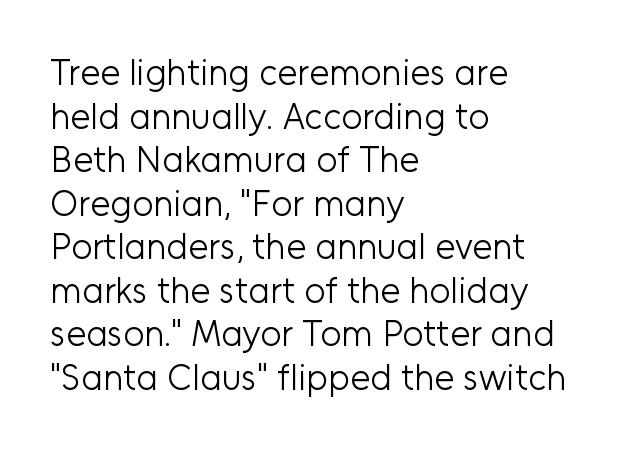
Posture: vertical. Tracking here is standard; glyphs follow each other at the usual distance. Examine the stroke ends and you'll find no serifs. Notice how the passage keeps a crisp vertical edge on the left only. Summary of weight: not heavy and not bold. The area under the type is left untouched.
